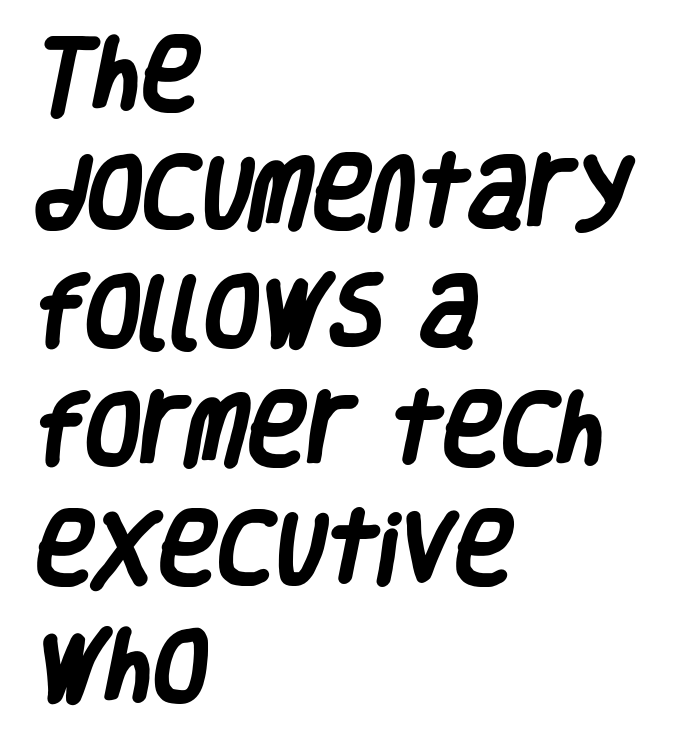
On the weight axis this lands at bold, roughly 700. The letters carry no serifs — their stems end cleanly without finishing strokes. The face used here is proportionally spaced, like ordinary book or web type. The text block is weighted toward the left margin, trailing off unevenly rightward. Students, note that the glyphs here touch the page at normal intervals. A bare baseline throughout the passage.
